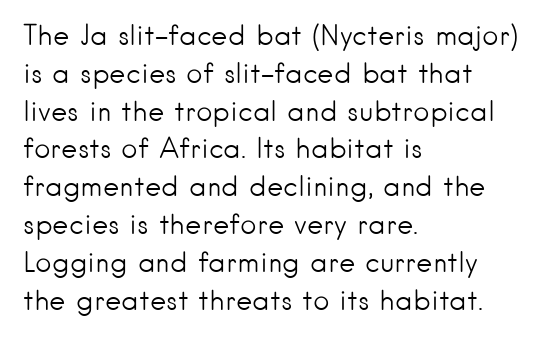
Q: Is the text bold? A: No.
Q: Is the text italic (slanted)? A: No, it is upright.
Q: Is the typeface a serif or a sans-serif typeface? A: Sans-serif.
Q: Is the text underlined? A: No.
Q: How is the paragraph aligned? A: Left-aligned.
Q: Is the spacing between letters normal or unusually wide? A: Normal.
Q: Is the spacing between lines tight, normal or loose? A: Normal.
Q: Width (condensed, normal, or wide)? A: Normal.
Q: Stroke contrast? A: Low.
Q: x-height? A: Small.
Q: Monospaced? A: No.
